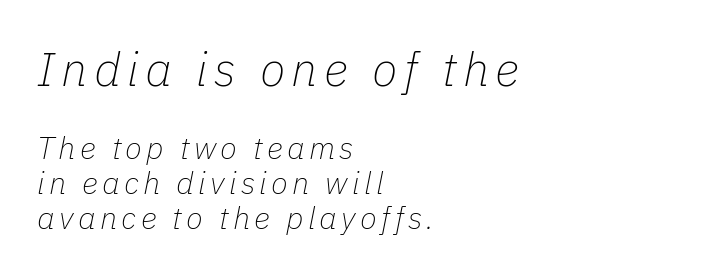
Reading top to bottom, the characters get smaller at the block break. In terms of leading, this rendering errs on the cramped side. The paragraph has a hard left edge and a soft right edge. Bold? No — there's no thickening of the strokes. Character widths vary here, with narrow letters taking less room than wide ones. Quick note: italic.
